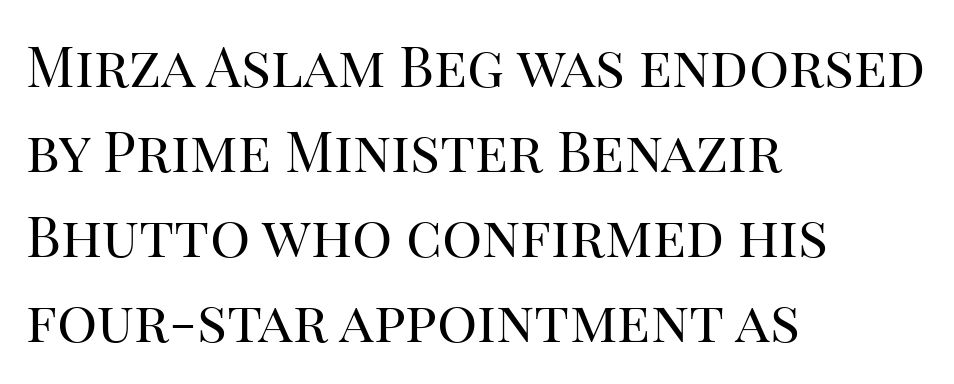
The image shows 56 px regular-weight serif type, upright; set left-aligned, normal line spacing (1.52x), normal letter spacing, not underlined; high stroke contrast and a large x-height.
